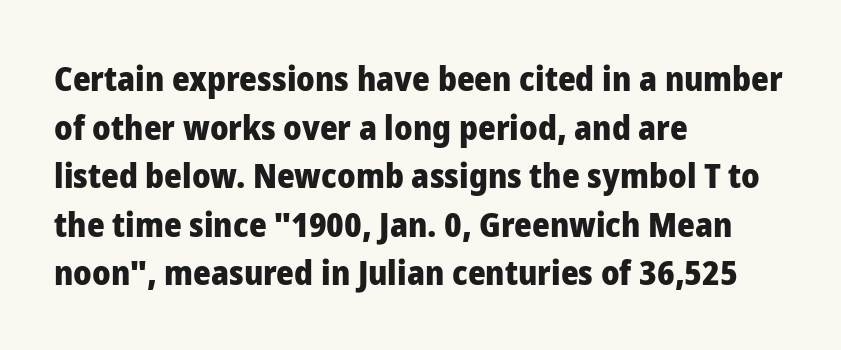
The image shows 34 px heavy sans-serif type, upright; set left-aligned, normal line spacing (1.43x), normal letter spacing, not underlined; low stroke contrast and a medium x-height.
